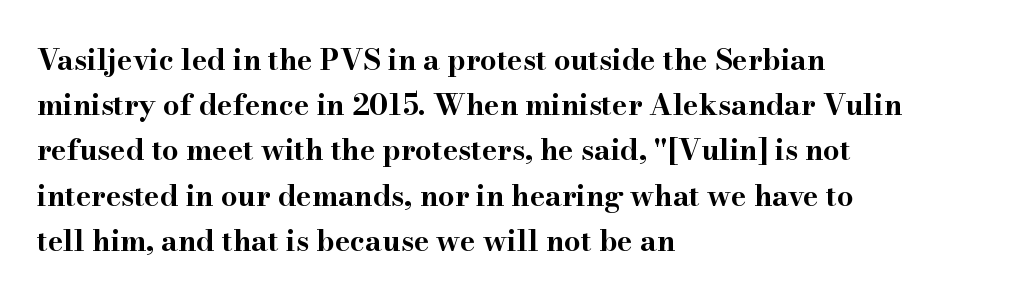
Q: Is the text bold? A: Yes.
Q: Is the text italic (slanted)? A: No, it is upright.
Q: Is the typeface a serif or a sans-serif typeface? A: Serif.
Q: Is the text underlined? A: No.
Q: How is the paragraph aligned? A: Left-aligned.
Q: Is the spacing between letters normal or unusually wide? A: Normal.
Q: Is the spacing between lines tight, normal or loose? A: Normal.
Q: Width (condensed, normal, or wide)? A: Wide.
Q: Stroke contrast? A: High.
Q: x-height? A: Small.
Q: Monospaced? A: No.
